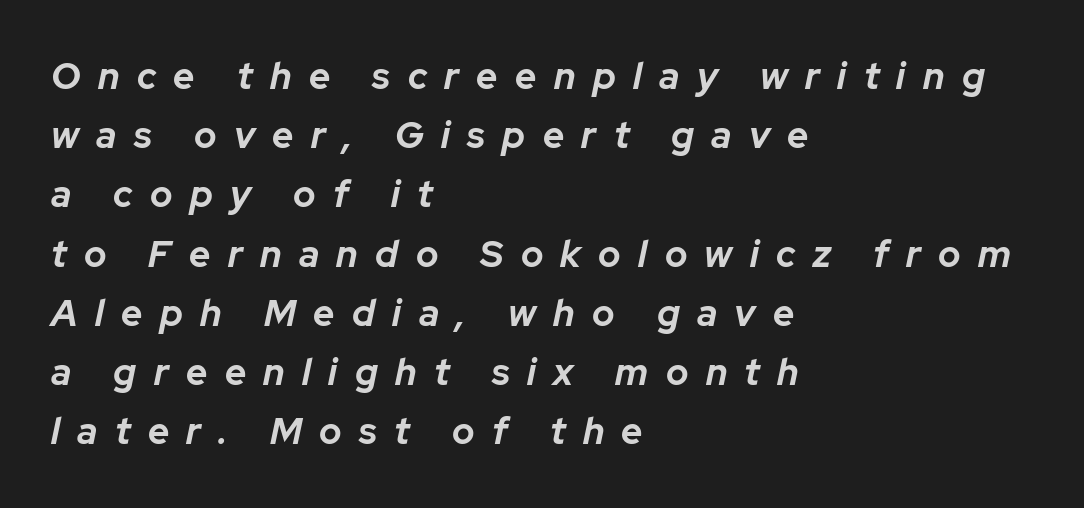
Every row of glyphs begins at an identical x-position on the left. Glance below the letters and you will spot only blank space. Think of a printed novel: that variable character pitch is what you see here. Tall strokes in this sample are angled rather than plumb. Notice how thick the strokes are: this is what a full bold looks like.
